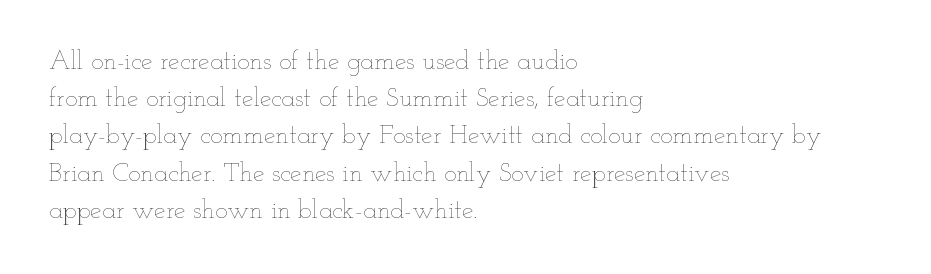
Q: Is the text bold? A: No.
Q: Is the text italic (slanted)? A: No, it is upright.
Q: Is the text underlined? A: No.
Q: How is the paragraph aligned? A: Left-aligned.
Q: Is the spacing between letters normal or unusually wide? A: Normal.
Q: Is the spacing between lines tight, normal or loose? A: Normal.
